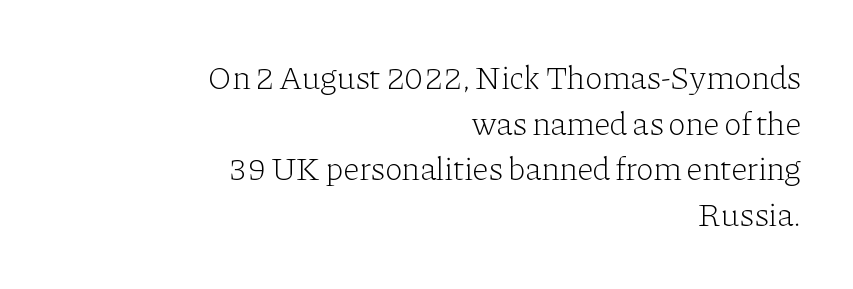
{"serif": "yes", "italic": "no", "bold": "no", "weight": "light", "width": "normal", "stroke_contrast": "low", "x_height": "medium", "monospaced": "no", "underline": "no", "align": "right", "line_spacing": "normal", "line_spacing_ratio": 1.38, "letter_spacing": "normal", "letter_spacing_em": 0.0, "glyph_px": 33}
